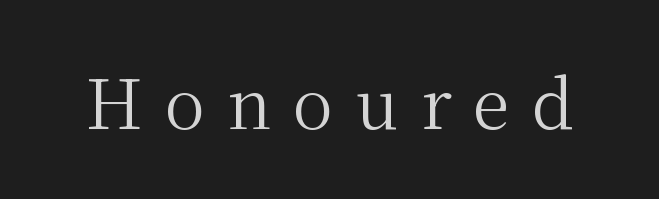
Q: Is the text bold? A: No.
Q: Is the text italic (slanted)? A: No, it is upright.
Q: Is the typeface a serif or a sans-serif typeface? A: Serif.
Q: Is the text underlined? A: No.
Q: Is the spacing between letters normal or unusually wide? A: Unusually wide.
Q: Width (condensed, normal, or wide)? A: Normal.
Q: Stroke contrast? A: Medium.
Q: x-height? A: Medium.
Q: Monospaced? A: No.
